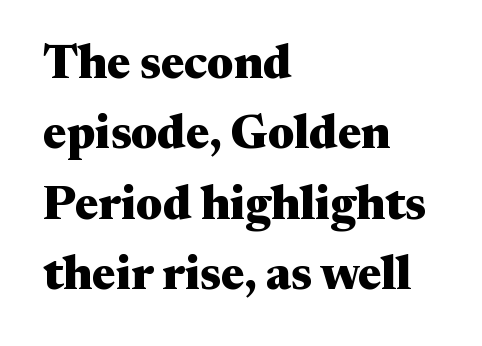
The image shows 47 px heavy, wide serif type, upright; set left-aligned, normal line spacing (1.5x), normal letter spacing, not underlined; medium stroke contrast and a medium x-height.
